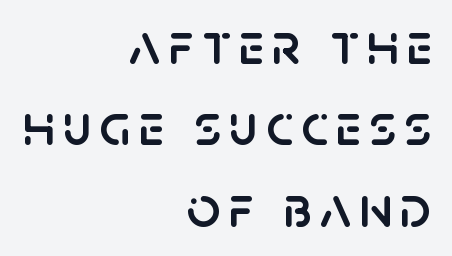
The passage is arranged like a letterhead date or caption credit — flush right. Posture: upright roman. One glance says typical: line gaps are just what's usual. The passage shown is typed in a proportional face where columns would drift. The rendering shows plain stroke endings on the letterforms — a sans-serif design. Has an underline been added? It has not.
